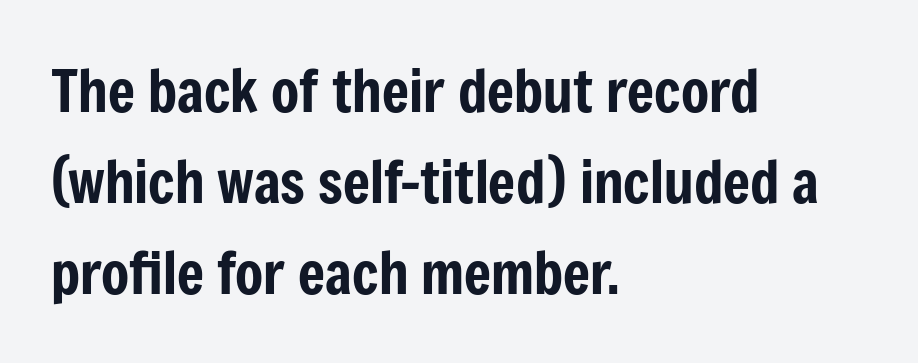
{"serif": "no", "italic": "no", "width": "condensed", "stroke_contrast": "low", "x_height": "medium", "monospaced": "no", "underline": "no", "align": "left", "line_spacing": "normal", "line_spacing_ratio": 1.57, "letter_spacing": "normal", "letter_spacing_em": 0.0, "glyph_px": 58}
